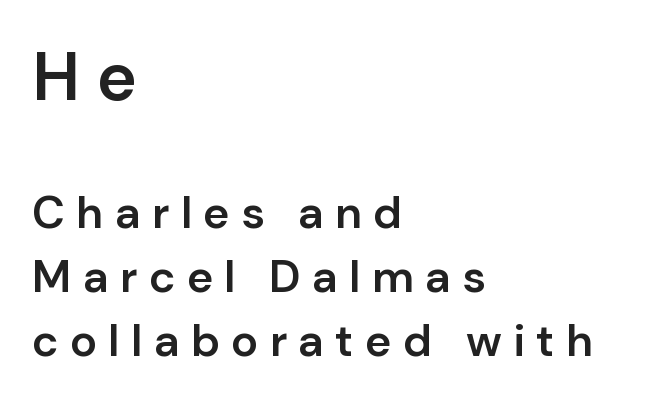
Q: Is the text bold? A: Semi-bold.
Q: Is the text italic (slanted)? A: No, it is upright.
Q: Is the typeface a serif or a sans-serif typeface? A: Sans-serif.
Q: Is the text underlined? A: No.
Q: How is the paragraph aligned? A: Left-aligned.
Q: Is the spacing between letters normal or unusually wide? A: Unusually wide.
Q: Is the spacing between lines tight, normal or loose? A: Normal.
Q: Which block of text is set in a larger size, the first (top) or the second (bottom)? A: The first (top) one.
Q: Width (condensed, normal, or wide)? A: Normal.
Q: Stroke contrast? A: Low.
Q: x-height? A: Medium.
Q: Monospaced? A: No.
